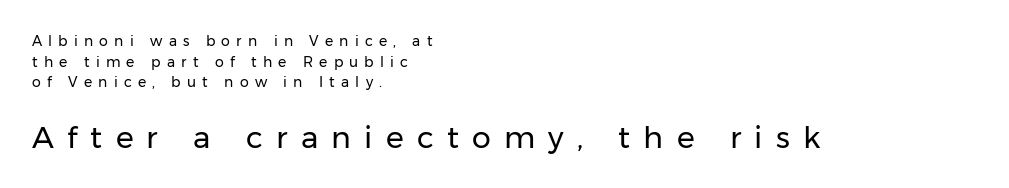
The typesetting does not lean heavy: it is not bold. Each letter keeps its own natural width here, so spacing adapts to shape. The typesetter chose a ragged-right arrangement here. The leading is moderate, giving the passage an even texture. Each word looks stretched out because of the extra space between its letters.
